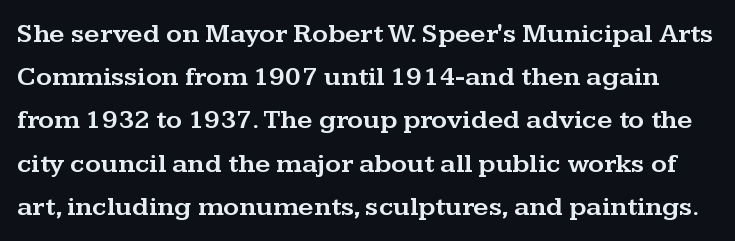
{"italic": "no", "underline": "no", "line_spacing": "normal", "line_spacing_ratio": 1.6, "letter_spacing": "normal", "letter_spacing_em": 0.0, "glyph_px": 27}
